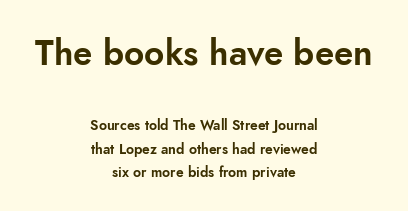
{"serif": "no", "italic": "no", "width": "normal", "stroke_contrast": "low", "x_height": "small", "monospaced": "no", "underline": "no", "align": "center", "line_spacing": "normal", "line_spacing_ratio": 1.69, "letter_spacing": "normal", "letter_spacing_em": 0.0, "larger_block": "first", "size_ratio": 2.5, "glyph_px": 35}
